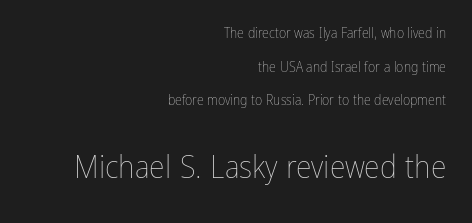
Q: Is the text bold? A: No.
Q: Is the text italic (slanted)? A: No, it is upright.
Q: Is the text underlined? A: No.
Q: How is the paragraph aligned? A: Right-aligned.
Q: Is the spacing between letters normal or unusually wide? A: Normal.
Q: Is the spacing between lines tight, normal or loose? A: Loose.
Q: Which block of text is set in a larger size, the first (top) or the second (bottom)? A: The second (bottom) one.
Q: Width (condensed, normal, or wide)? A: Condensed.
Q: Stroke contrast? A: Low.
Q: x-height? A: Medium.
Q: Monospaced? A: No.
